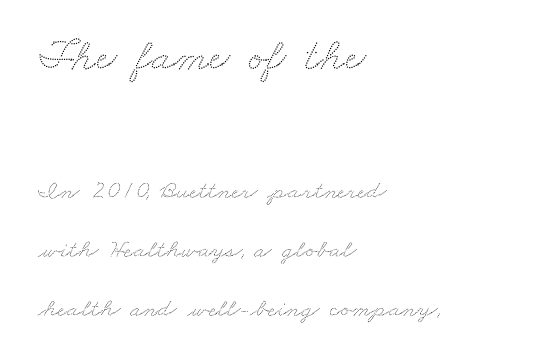
The line texture is even and compact thanks to regular tracking. Horizontally, the lines are justified to the leading edge only. Here the first block reads like a headline and the second like body copy. Is there much room between lines? Yes — plenty of vertical air separates them. Do the characters align in a grid? No, the font is proportional.
